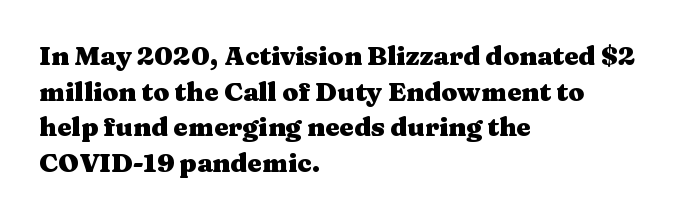
The image shows 26 px bold type, upright; set left-aligned, normal line spacing (1.37x), normal letter spacing, not underlined.
